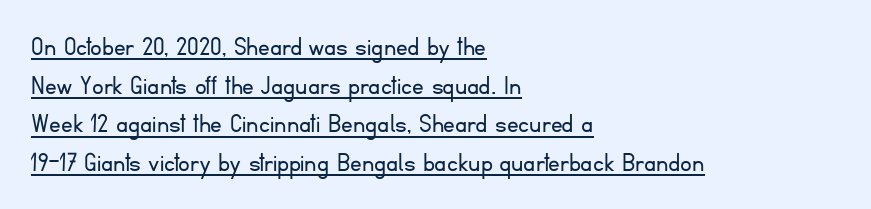
The image shows 29 px light sans-serif type, upright; set left-aligned, normal line spacing (1.33x), normal letter spacing, underlined; low stroke contrast and a small x-height.
